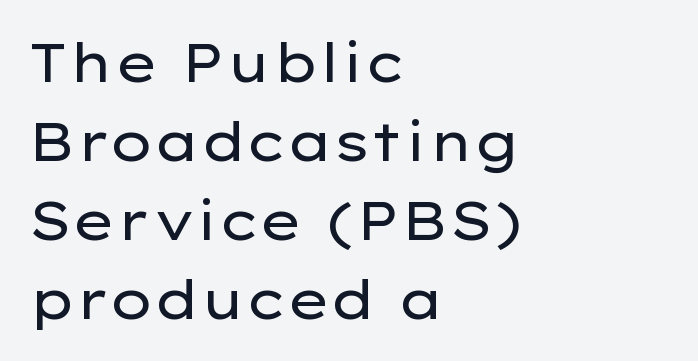
These lines are rendered in a variable-pitch font. The string is rendered with underlining switched off. Notice how descenders clear the ascenders below comfortably — that's standard leading. You can tell from the bare stems that sans-serif type was used. These glyphs show unthickened strokes, regular width or finer.
